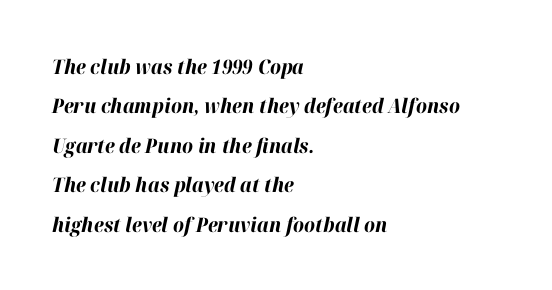
Check the space under the baseline: it is left empty. Yep, that's italic — everything's leaning. A classic flush-left, rag-right setting is used for this passage. Every letter is thick-stroked: bold, no question. You could call the tracking neutral — neither tight nor loose.
